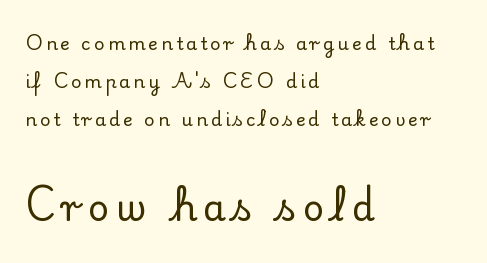
Q: Is the text italic (slanted)? A: No, it is upright.
Q: Is the typeface a serif or a sans-serif typeface? A: Serif.
Q: Is the text underlined? A: No.
Q: How is the paragraph aligned? A: Left-aligned.
Q: Is the spacing between lines tight, normal or loose? A: Loose.
Q: Which block of text is set in a larger size, the first (top) or the second (bottom)? A: The second (bottom) one.
Q: Width (condensed, normal, or wide)? A: Normal.
Q: Stroke contrast? A: Low.
Q: x-height? A: Small.
Q: Monospaced? A: No.
